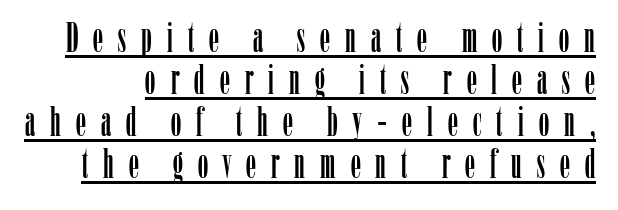
{"serif": "yes", "italic": "no", "width": "condensed", "stroke_contrast": "low", "x_height": "medium", "monospaced": "no", "underline": "yes", "line_spacing": "tight", "line_spacing_ratio": 1.05, "letter_spacing": "wide", "letter_spacing_em": 0.38, "glyph_px": 40}
